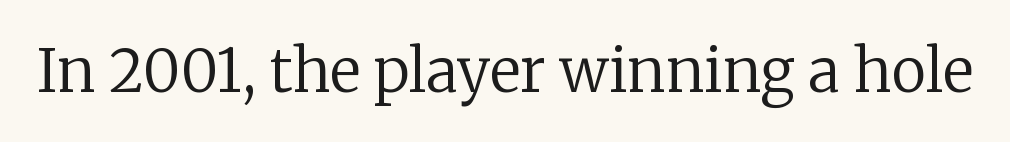
{"serif": "yes", "italic": "no", "bold": "no", "weight": "regular", "width": "normal", "stroke_contrast": "low", "x_height": "medium", "monospaced": "no", "underline": "no", "letter_spacing": "normal", "letter_spacing_em": 0.0, "glyph_px": 59}
